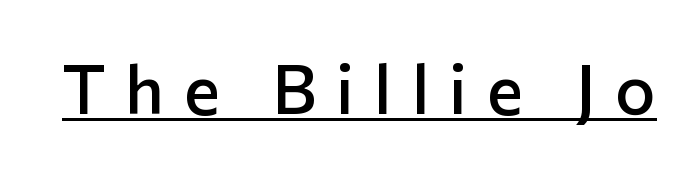
The image shows 68 px semibold sans-serif type, upright; set unusually wide letter spacing (+0.29 em), underlined; low stroke contrast and a medium x-height.
